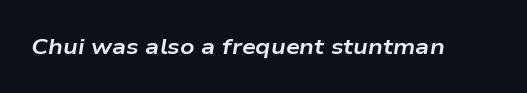
Is the type slanted? Yes — the strokes lean at a clear angle. The string is rendered with underlining switched off. Strokes here are thick enough to call this a true bold. This rendering leaves character spacing at its baseline value.
